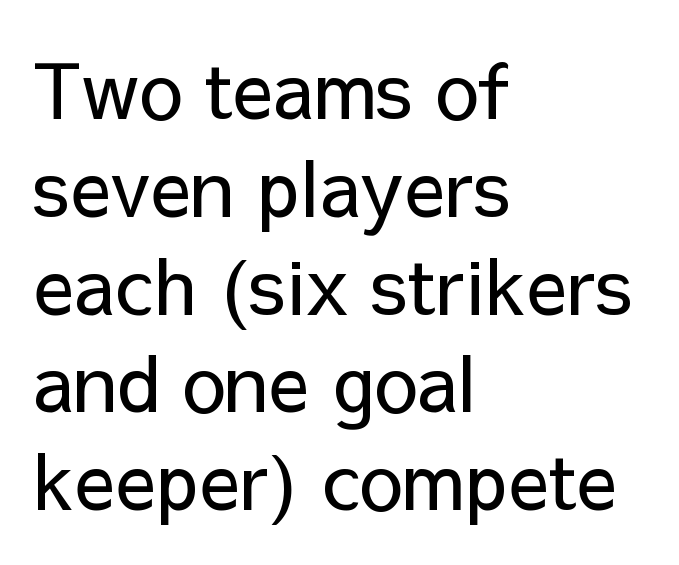
Q: Is the text bold? A: No.
Q: Is the text italic (slanted)? A: No, it is upright.
Q: Is the typeface a serif or a sans-serif typeface? A: Sans-serif.
Q: Is the text underlined? A: No.
Q: How is the paragraph aligned? A: Left-aligned.
Q: Is the spacing between letters normal or unusually wide? A: Normal.
Q: Is the spacing between lines tight, normal or loose? A: Normal.
Q: Width (condensed, normal, or wide)? A: Normal.
Q: Stroke contrast? A: Low.
Q: x-height? A: Medium.
Q: Monospaced? A: No.
